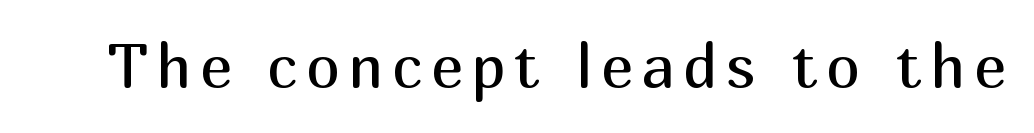
Q: Is the text bold? A: No.
Q: Is the text italic (slanted)? A: No, it is upright.
Q: Is the typeface a serif or a sans-serif typeface? A: Sans-serif.
Q: Is the text underlined? A: No.
Q: Width (condensed, normal, or wide)? A: Normal.
Q: Stroke contrast? A: Medium.
Q: x-height? A: Medium.
Q: Monospaced? A: No.
